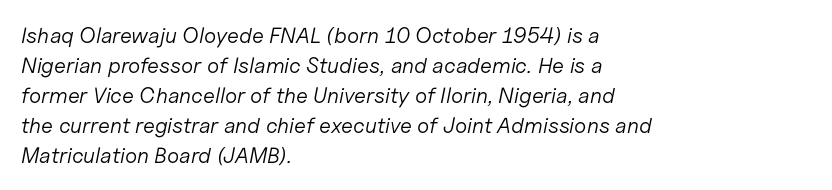
Q: Is the text bold? A: No.
Q: Is the text italic (slanted)? A: Yes, it leans right by about 11 degrees.
Q: Is the text underlined? A: No.
Q: How is the paragraph aligned? A: Left-aligned.
Q: Is the spacing between letters normal or unusually wide? A: Normal.
Q: Is the spacing between lines tight, normal or loose? A: Normal.
